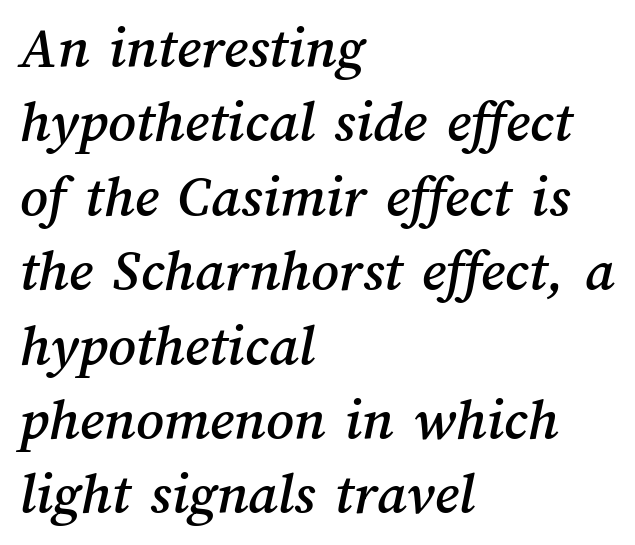
The image shows 60 px text type; set left-aligned, line spacing 1.24x, normal letter spacing, not underlined; medium stroke contrast and a medium x-height.
